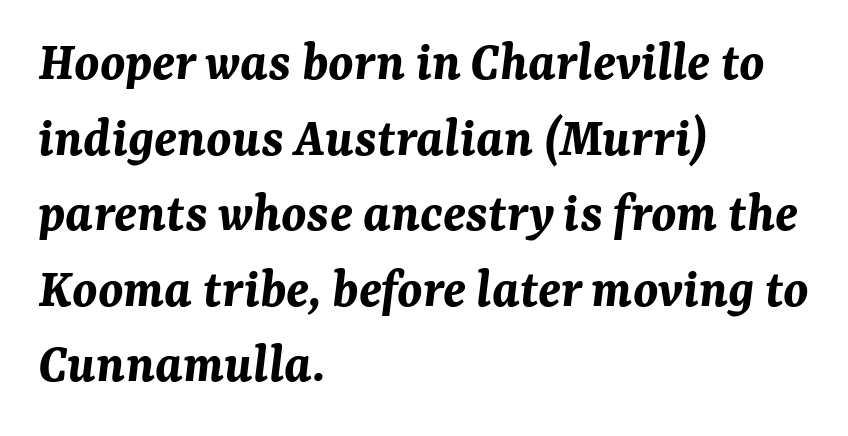
Q: Is the text bold? A: Yes.
Q: Is the text italic (slanted)? A: Yes, it leans right by about 7 degrees.
Q: Is the text underlined? A: No.
Q: How is the paragraph aligned? A: Left-aligned.
Q: Is the spacing between letters normal or unusually wide? A: Normal.
Q: Is the spacing between lines tight, normal or loose? A: Normal.
Q: Width (condensed, normal, or wide)? A: Normal.
Q: Stroke contrast? A: Medium.
Q: x-height? A: Medium.
Q: Monospaced? A: No.
